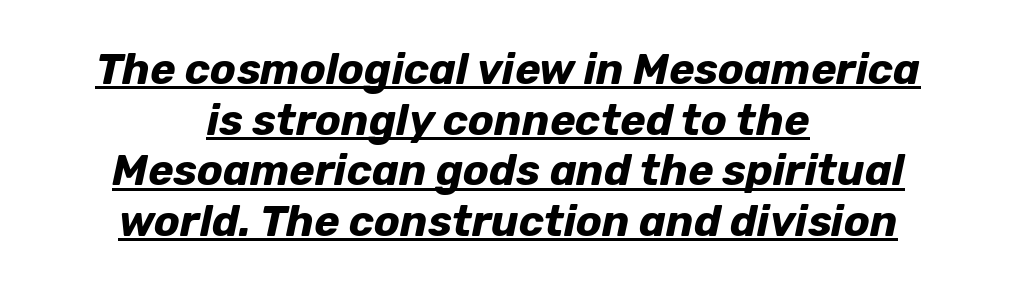
Q: Is the text bold? A: Yes.
Q: Is the text italic (slanted)? A: Yes, it leans right by about 12 degrees.
Q: Is the text underlined? A: Yes.
Q: How is the paragraph aligned? A: Centered.
Q: Is the spacing between letters normal or unusually wide? A: Normal.
Q: Width (condensed, normal, or wide)? A: Normal.
Q: Stroke contrast? A: Low.
Q: x-height? A: Medium.
Q: Monospaced? A: No.
